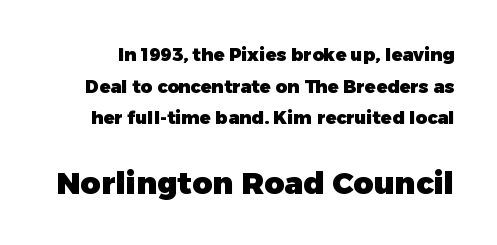
Q: Is the text bold? A: Yes.
Q: Is the text italic (slanted)? A: No, it is upright.
Q: Is the typeface a serif or a sans-serif typeface? A: Sans-serif.
Q: Is the text underlined? A: No.
Q: Is the spacing between letters normal or unusually wide? A: Normal.
Q: Which block of text is set in a larger size, the first (top) or the second (bottom)? A: The second (bottom) one.
Q: Width (condensed, normal, or wide)? A: Normal.
Q: Stroke contrast? A: Low.
Q: x-height? A: Medium.
Q: Monospaced? A: No.
